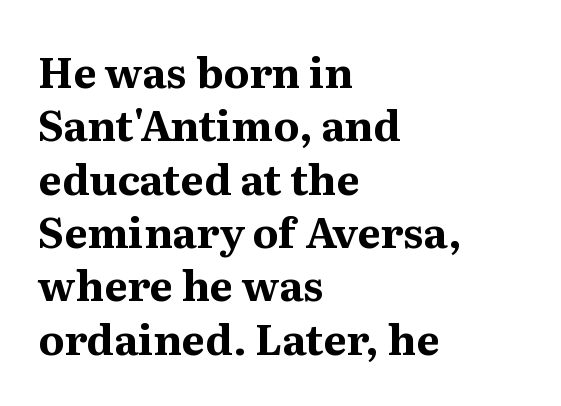
The image shows 42 px bold serif type, upright; set left-aligned, normal line spacing (1.27x), normal letter spacing, not underlined; medium stroke contrast and a medium x-height.
